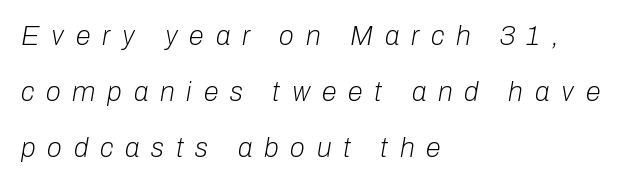
The image shows 27 px text type, italic (leaning right); set left-aligned, loose line spacing (2.08x), unusually wide letter spacing (+0.44 em), not underlined.
